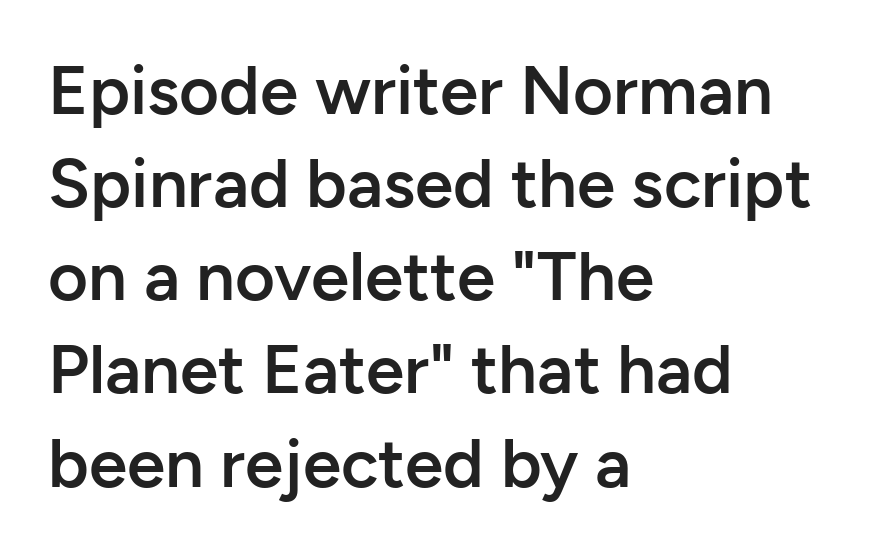
The image shows 69 px semibold sans-serif type, upright; set left-aligned, normal line spacing (1.35x), normal letter spacing, not underlined; low stroke contrast and a medium x-height.
